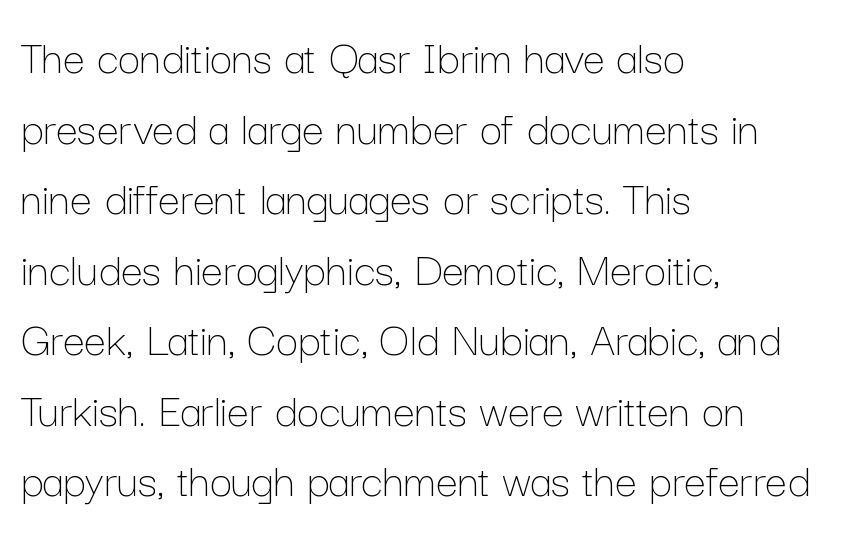
Q: Is the text bold? A: No.
Q: Is the text italic (slanted)? A: No, it is upright.
Q: Is the text underlined? A: No.
Q: How is the paragraph aligned? A: Left-aligned.
Q: Is the spacing between letters normal or unusually wide? A: Normal.
Q: Is the spacing between lines tight, normal or loose? A: Normal.
Q: Width (condensed, normal, or wide)? A: Normal.
Q: Stroke contrast? A: Low.
Q: x-height? A: Medium.
Q: Monospaced? A: No.
